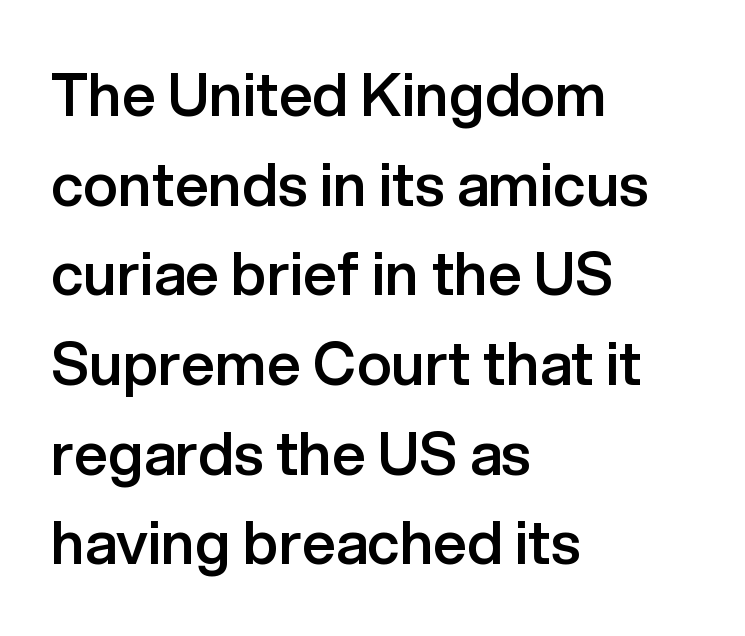
The image shows 59 px semibold sans-serif type, upright; set left-aligned, normal line spacing (1.52x), normal letter spacing, not underlined; low stroke contrast and a medium x-height.
